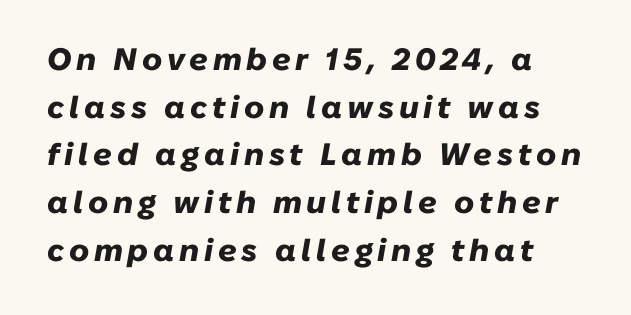
{"italic": "yes", "lean": "right", "slant_degrees": 10, "bold": "yes", "weight": "heavy", "width": "normal", "stroke_contrast": "low", "x_height": "medium", "monospaced": "no", "underline": "no", "line_spacing": "normal", "line_spacing_ratio": 1.54, "glyph_px": 31}
